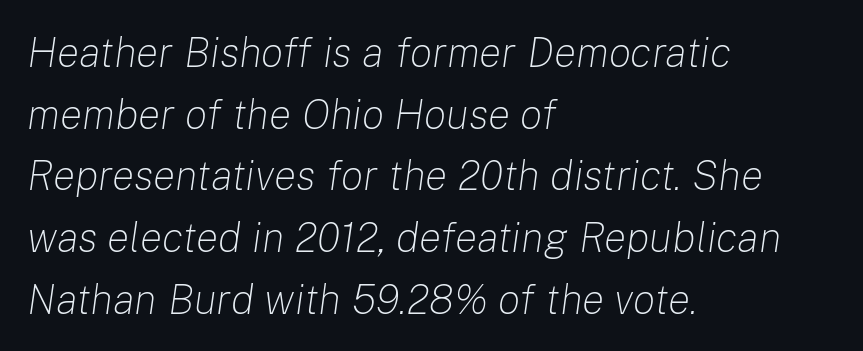
The strokes carry an ordinary text weight at most. The rendering uses natural spacing where letterforms have individual widths. Only glyphs here, with clear space below each row. Reading down the column, the eye jumps a familiar distance to each next line.
